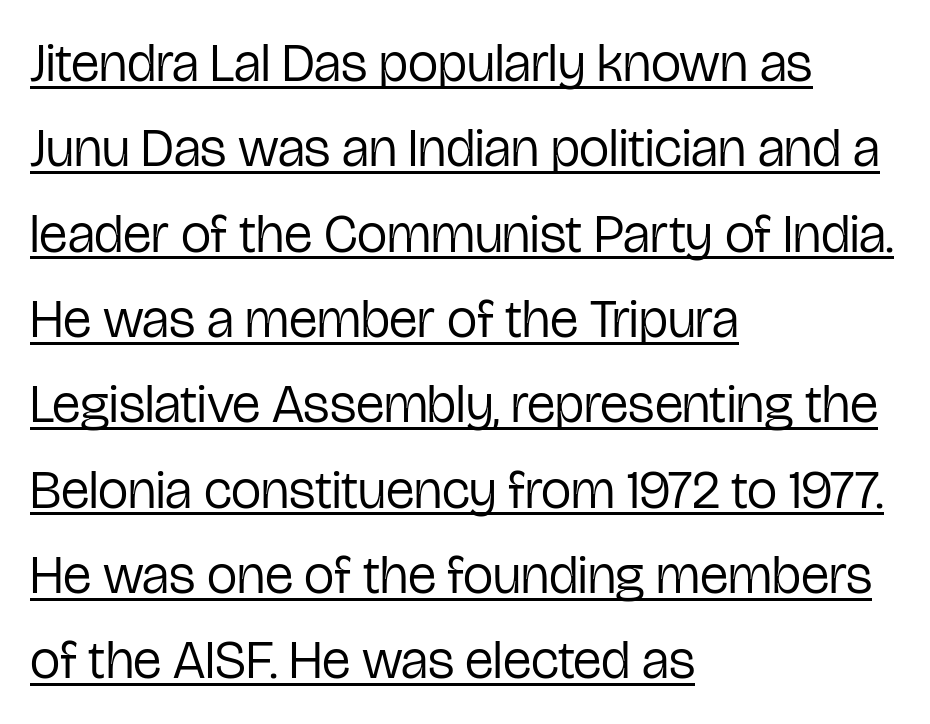
The image shows 54 px regular-weight, condensed sans-serif type, upright; set left-aligned, normal line spacing (1.58x), normal letter spacing, underlined; low stroke contrast and a medium x-height.
